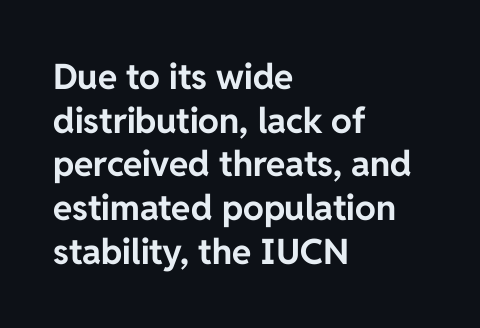
Q: Is the text bold? A: Yes.
Q: Is the text italic (slanted)? A: No, it is upright.
Q: Is the typeface a serif or a sans-serif typeface? A: Sans-serif.
Q: Is the text underlined? A: No.
Q: How is the paragraph aligned? A: Left-aligned.
Q: Is the spacing between letters normal or unusually wide? A: Normal.
Q: Is the spacing between lines tight, normal or loose? A: Normal.
Q: Width (condensed, normal, or wide)? A: Normal.
Q: Stroke contrast? A: Low.
Q: x-height? A: Medium.
Q: Monospaced? A: No.
